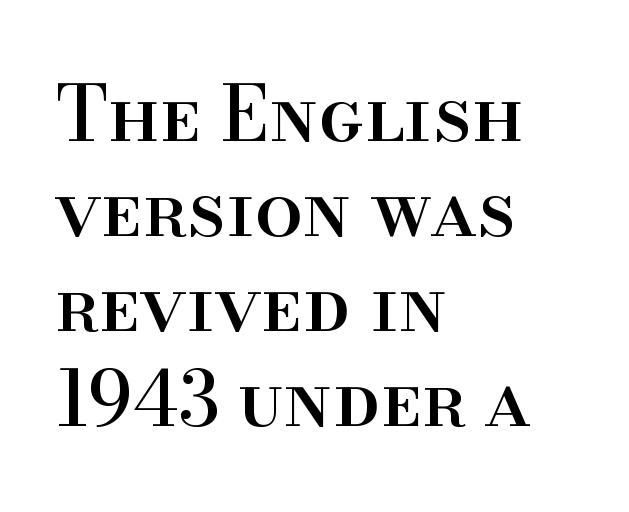
Does extra space separate the letters? No, they use regular spacing. The face used here is seriffed, in the tradition of book romans. Summary of vertical rhythm: regular, with standard interline spacing. Lines of text with bare space underneath. Note the varied advance widths — an 'i' is clearly narrower than an 'm'. This sample uses an upright cut, with every glyph sitting square on the baseline.
